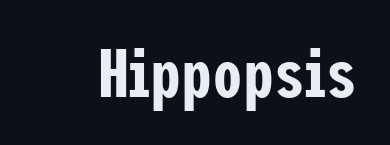
Q: Is the text italic (slanted)? A: No, it is upright.
Q: Is the typeface a serif or a sans-serif typeface? A: Sans-serif.
Q: Is the text underlined? A: No.
Q: Is the spacing between letters normal or unusually wide? A: Normal.
Q: Width (condensed, normal, or wide)? A: Condensed.
Q: Stroke contrast? A: Low.
Q: x-height? A: Medium.
